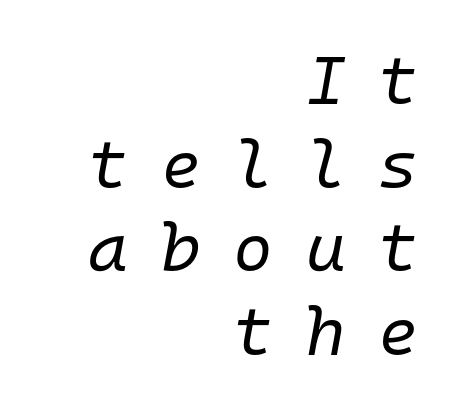
The image shows 68 px regular-weight type, italic (leaning right), monospaced; set right-aligned, line spacing 1.23x, unusually wide letter spacing (+0.48 em), not underlined; low stroke contrast and a medium x-height.
